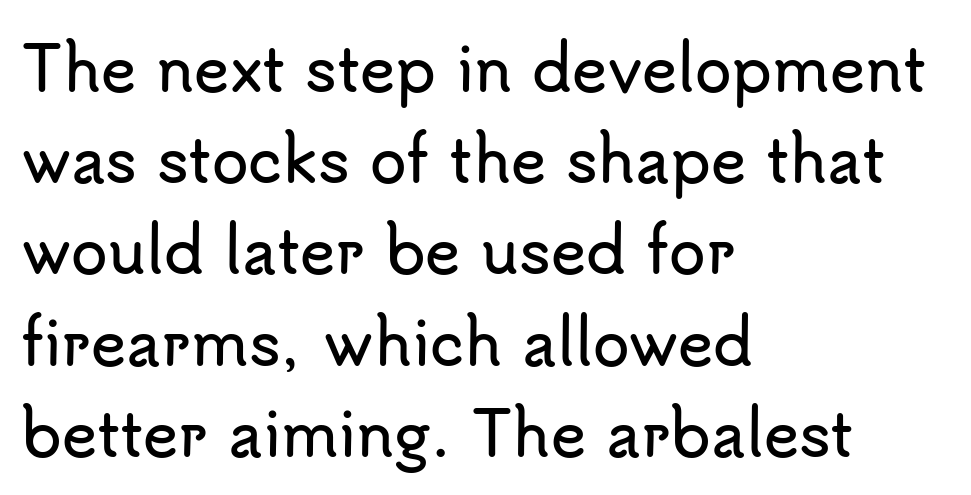
Q: Is the text italic (slanted)? A: No, it is upright.
Q: Is the typeface a serif or a sans-serif typeface? A: Sans-serif.
Q: Is the text underlined? A: No.
Q: How is the paragraph aligned? A: Left-aligned.
Q: Is the spacing between letters normal or unusually wide? A: Normal.
Q: Is the spacing between lines tight, normal or loose? A: Normal.
Q: Width (condensed, normal, or wide)? A: Normal.
Q: Stroke contrast? A: Low.
Q: x-height? A: Small.
Q: Monospaced? A: No.
